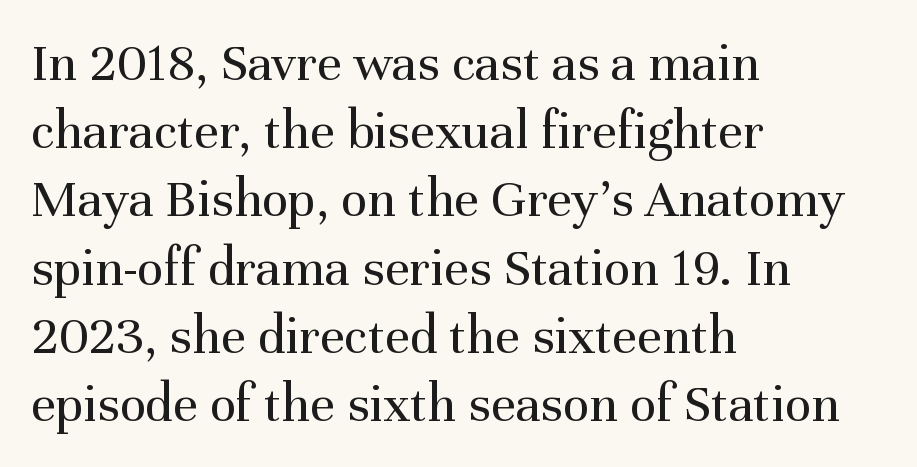
{"serif": "yes", "italic": "no", "bold": "no", "weight": "regular", "width": "normal", "stroke_contrast": "medium", "x_height": "medium", "monospaced": "no", "underline": "no", "align": "left", "line_spacing_ratio": 1.24, "letter_spacing": "normal", "letter_spacing_em": 0.0, "glyph_px": 55}
